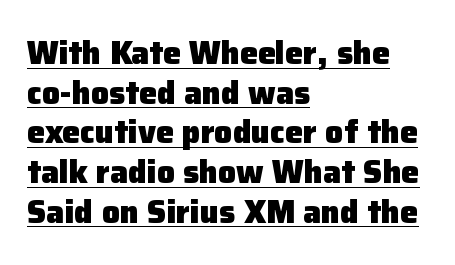
The image shows 32 px heavy sans-serif type, upright; set left-aligned, line spacing 1.24x, normal letter spacing, underlined; low stroke contrast and a medium x-height.
